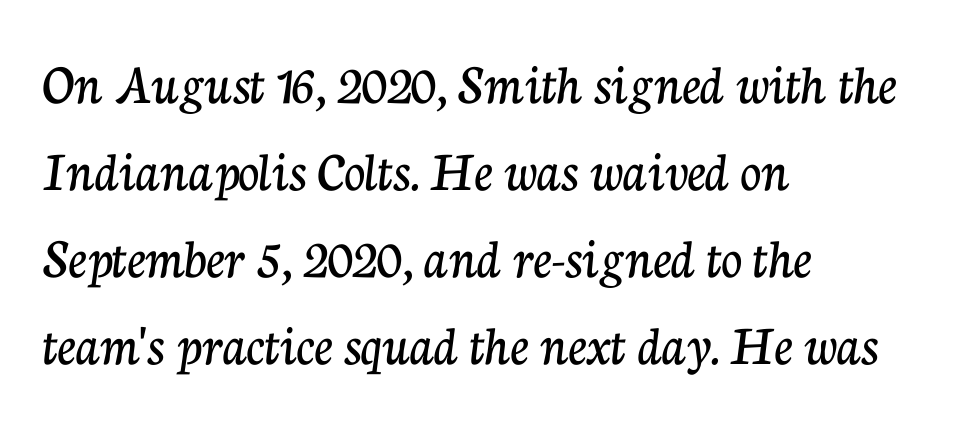
The image shows 58 px serif type; set left-aligned, normal line spacing (1.5x), normal letter spacing, not underlined; low stroke contrast and a medium x-height.
